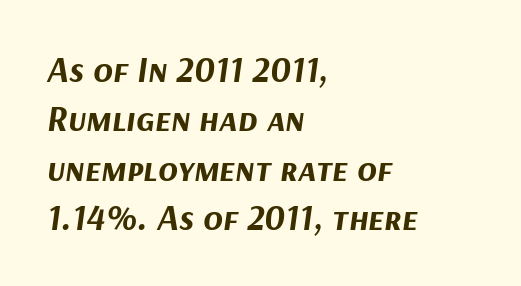
Q: Is the text bold? A: Yes.
Q: Is the text italic (slanted)? A: Yes, it leans right by about 9 degrees.
Q: Is the text underlined? A: No.
Q: How is the paragraph aligned? A: Left-aligned.
Q: Is the spacing between letters normal or unusually wide? A: Normal.
Q: Is the spacing between lines tight, normal or loose? A: Normal.
Q: Width (condensed, normal, or wide)? A: Normal.
Q: Stroke contrast? A: Medium.
Q: x-height? A: Medium.
Q: Monospaced? A: No.
